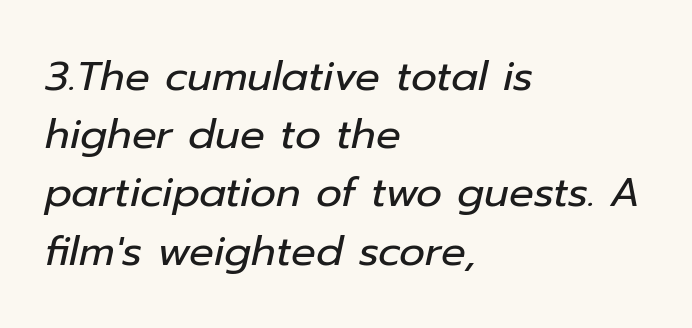
The image shows 41 px regular-weight type, italic (leaning right); set left-aligned, normal line spacing (1.42x), normal letter spacing, not underlined; low stroke contrast and a medium x-height.
